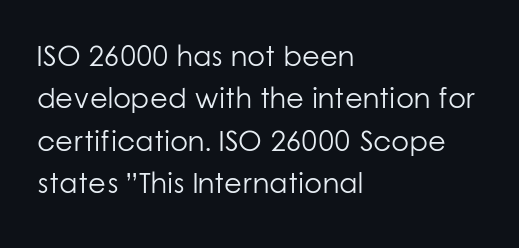
Q: Is the text bold? A: No.
Q: Is the text italic (slanted)? A: No, it is upright.
Q: Is the typeface a serif or a sans-serif typeface? A: Sans-serif.
Q: Is the text underlined? A: No.
Q: How is the paragraph aligned? A: Left-aligned.
Q: Is the spacing between letters normal or unusually wide? A: Normal.
Q: Is the spacing between lines tight, normal or loose? A: Normal.
Q: Width (condensed, normal, or wide)? A: Normal.
Q: Stroke contrast? A: Low.
Q: x-height? A: Medium.
Q: Monospaced? A: No.
